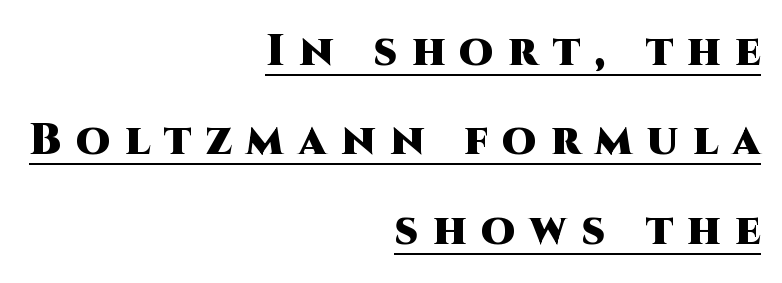
{"serif": "no", "italic": "no", "bold": "yes", "weight": "heavy", "width": "normal", "stroke_contrast": "high", "x_height": "large", "monospaced": "no", "underline": "yes", "align": "right", "line_spacing": "loose", "line_spacing_ratio": 2.03, "letter_spacing": "wide", "letter_spacing_em": 0.33, "glyph_px": 44}
